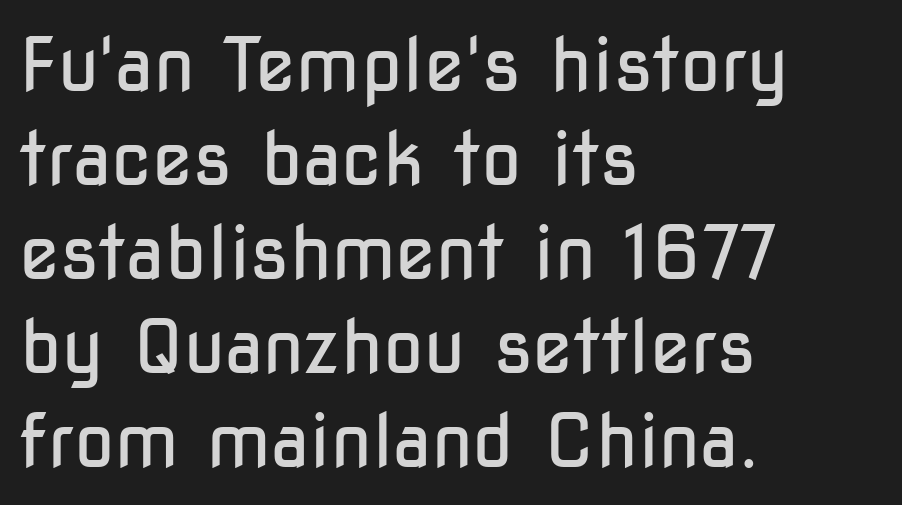
Q: Is the text bold? A: No.
Q: Is the text italic (slanted)? A: No, it is upright.
Q: Is the typeface a serif or a sans-serif typeface? A: Sans-serif.
Q: Is the text underlined? A: No.
Q: How is the paragraph aligned? A: Left-aligned.
Q: Is the spacing between letters normal or unusually wide? A: Normal.
Q: Is the spacing between lines tight, normal or loose? A: Normal.
Q: Width (condensed, normal, or wide)? A: Condensed.
Q: Stroke contrast? A: Low.
Q: x-height? A: Medium.
Q: Monospaced? A: No.
